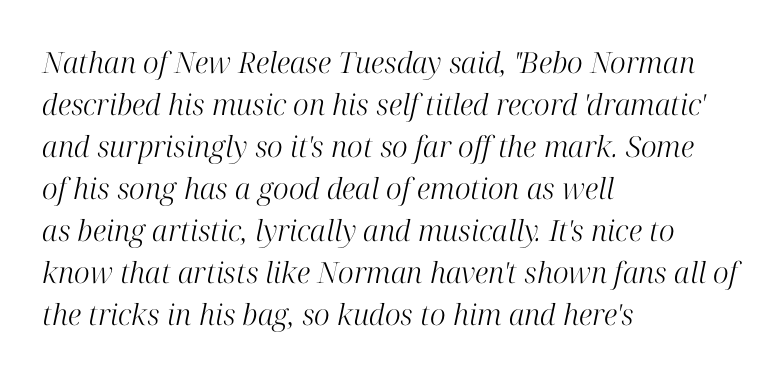
Q: Is the text bold? A: No.
Q: Is the text italic (slanted)? A: Yes, it leans right by about 12 degrees.
Q: Is the typeface a serif or a sans-serif typeface? A: Serif.
Q: Is the text underlined? A: No.
Q: How is the paragraph aligned? A: Left-aligned.
Q: Is the spacing between letters normal or unusually wide? A: Normal.
Q: Is the spacing between lines tight, normal or loose? A: Normal.
Q: Width (condensed, normal, or wide)? A: Normal.
Q: Stroke contrast? A: High.
Q: x-height? A: Medium.
Q: Monospaced? A: No.
